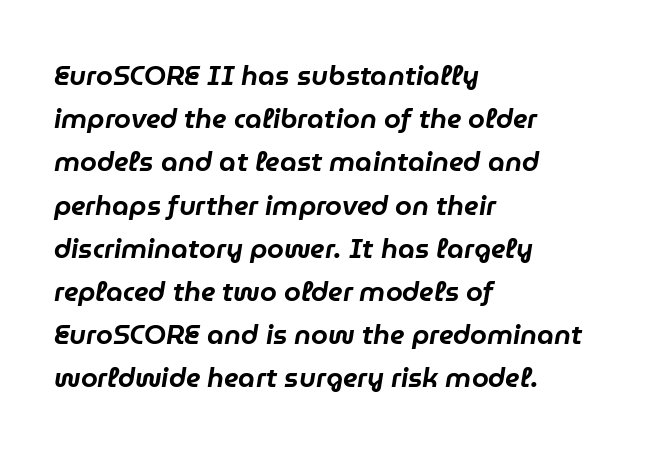
Q: Is the text italic (slanted)? A: Yes, it leans right by about 9 degrees.
Q: Is the text underlined? A: No.
Q: How is the paragraph aligned? A: Left-aligned.
Q: Is the spacing between letters normal or unusually wide? A: Normal.
Q: Is the spacing between lines tight, normal or loose? A: Normal.
